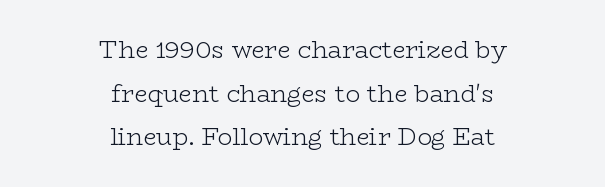
Glance below the letters and you will spot only blank space. Both edges are ragged and mirror each other, which tells us the setting is centered. The letters stand straight up with perfectly vertical stems. No extra tracking has been applied to these lines. No extra ink here — the face is not bold.
